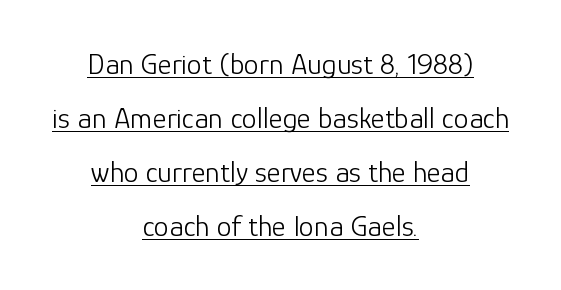
Q: Is the text bold? A: No.
Q: Is the text italic (slanted)? A: No, it is upright.
Q: Is the typeface a serif or a sans-serif typeface? A: Sans-serif.
Q: Is the text underlined? A: Yes.
Q: How is the paragraph aligned? A: Centered.
Q: Is the spacing between letters normal or unusually wide? A: Normal.
Q: Width (condensed, normal, or wide)? A: Normal.
Q: Stroke contrast? A: Low.
Q: x-height? A: Medium.
Q: Monospaced? A: No.
